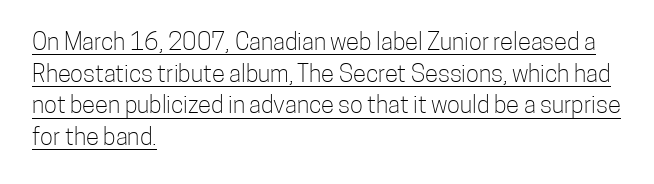
The image shows 24 px text type, upright; set left-aligned, normal line spacing (1.32x), normal letter spacing, underlined.
